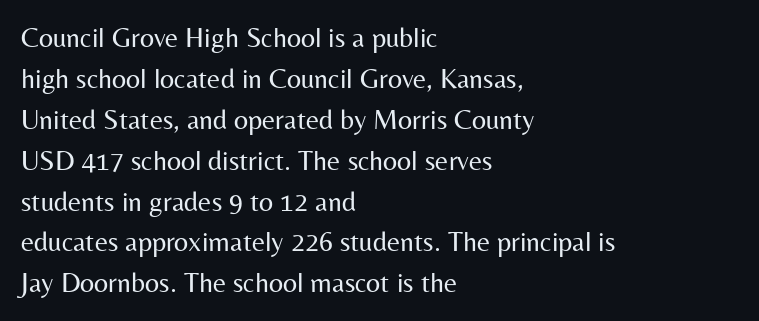
{"serif": "no", "italic": "no", "bold": "no", "weight": "regular", "width": "normal", "stroke_contrast": "medium", "x_height": "medium", "monospaced": "no", "underline": "no", "align": "left", "line_spacing": "normal", "line_spacing_ratio": 1.46, "letter_spacing": "normal", "letter_spacing_em": 0.0, "glyph_px": 28}
